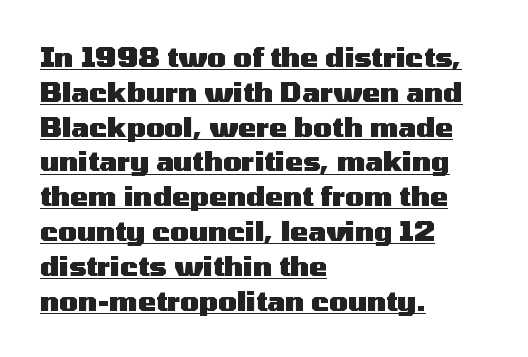
The letters are bold, with thick, heavy strokes. The paragraph has a hard left edge and a soft right edge. Honestly, the underline is the first thing you notice here. Every character sits straight up, as roman type does. Compared with typical paragraphs, the rows here are spaced about the same. How are the letters spaced? Ordinarily, with no added tracking.
